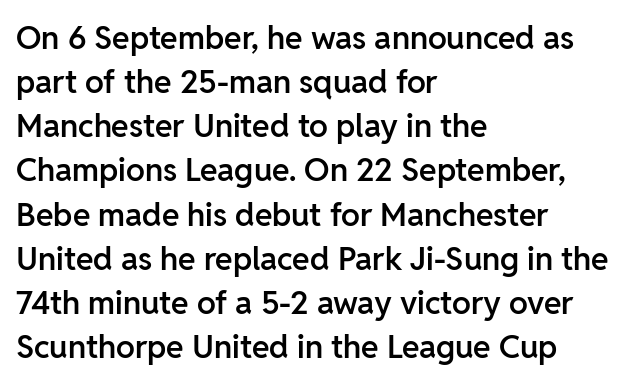
Q: Is the text bold? A: Semi-bold.
Q: Is the text italic (slanted)? A: No, it is upright.
Q: Is the typeface a serif or a sans-serif typeface? A: Sans-serif.
Q: Is the text underlined? A: No.
Q: How is the paragraph aligned? A: Left-aligned.
Q: Is the spacing between letters normal or unusually wide? A: Normal.
Q: Is the spacing between lines tight, normal or loose? A: Normal.
Q: Width (condensed, normal, or wide)? A: Normal.
Q: Stroke contrast? A: Low.
Q: x-height? A: Medium.
Q: Monospaced? A: No.
